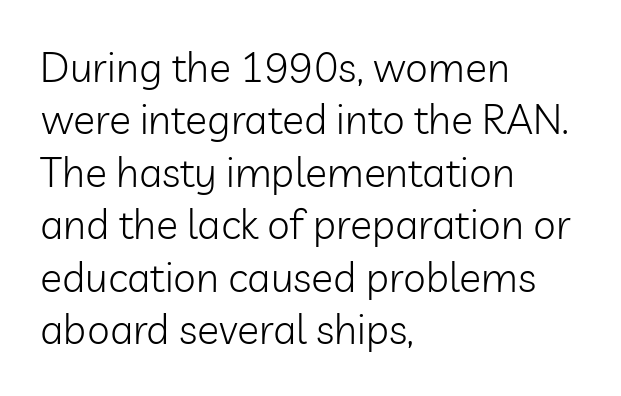
Tracking here is standard; glyphs follow each other at the usual distance. Plain, unruled lines of type. A normal amount of white space separates one row of letters from the next. If you drew a ruler down the left edge, every line would touch it.
